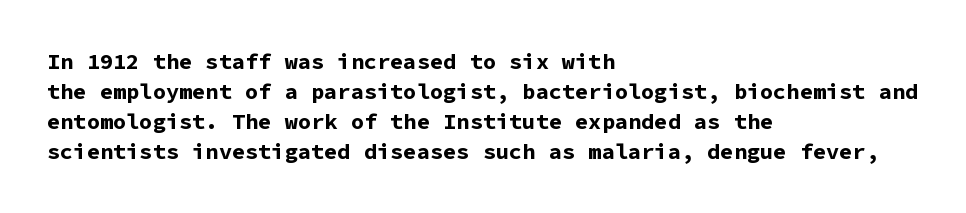
The image shows 22 px bold type, upright; set left-aligned, normal line spacing (1.37x), normal letter spacing, not underlined.
